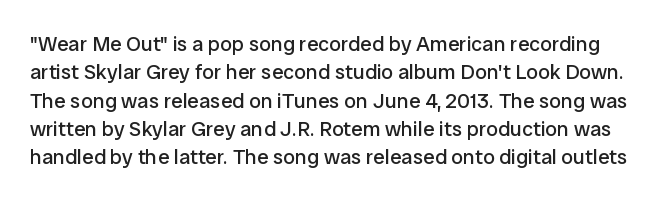
Q: Is the text bold? A: No.
Q: Is the text italic (slanted)? A: No, it is upright.
Q: Is the text underlined? A: No.
Q: Is the spacing between letters normal or unusually wide? A: Normal.
Q: Is the spacing between lines tight, normal or loose? A: Normal.
